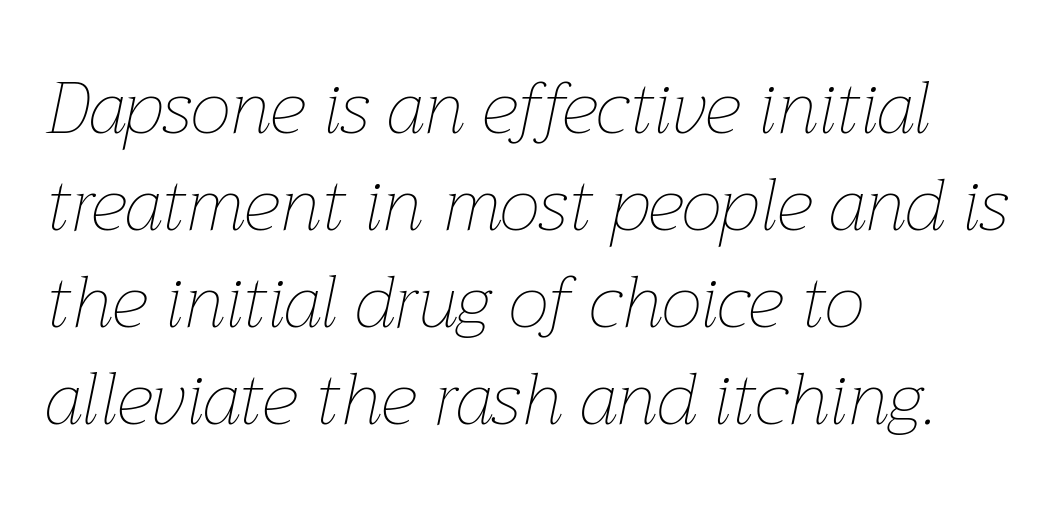
Q: Is the text bold? A: No.
Q: Is the text italic (slanted)? A: Yes, it leans right by about 12 degrees.
Q: Is the text underlined? A: No.
Q: How is the paragraph aligned? A: Left-aligned.
Q: Is the spacing between letters normal or unusually wide? A: Normal.
Q: Is the spacing between lines tight, normal or loose? A: Normal.
Q: Width (condensed, normal, or wide)? A: Normal.
Q: Stroke contrast? A: Low.
Q: x-height? A: Medium.
Q: Monospaced? A: No.
